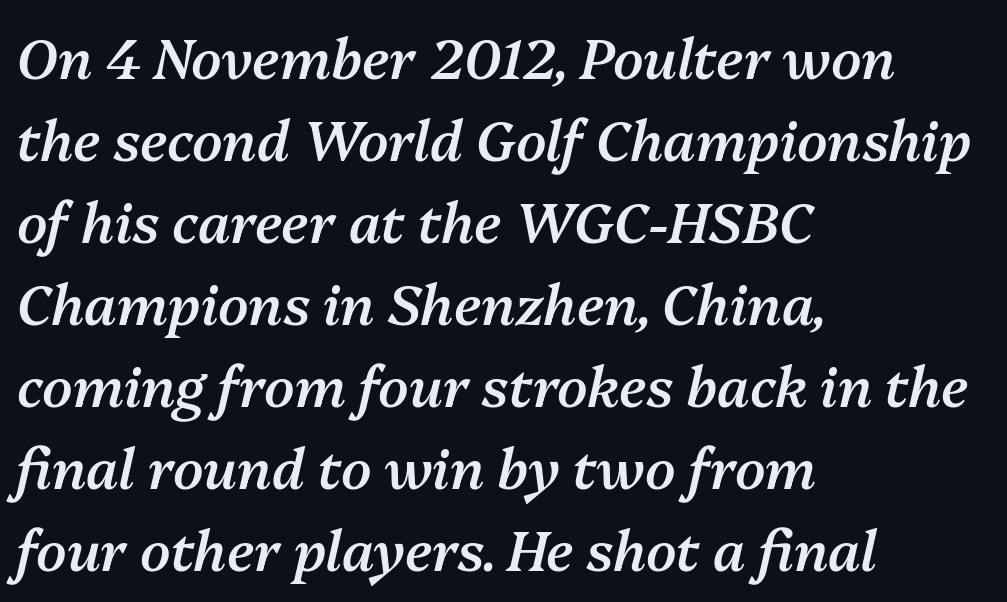
The image shows 55 px semibold type, italic (leaning right); set left-aligned, normal line spacing (1.49x), normal letter spacing, not underlined; medium stroke contrast and a medium x-height.
